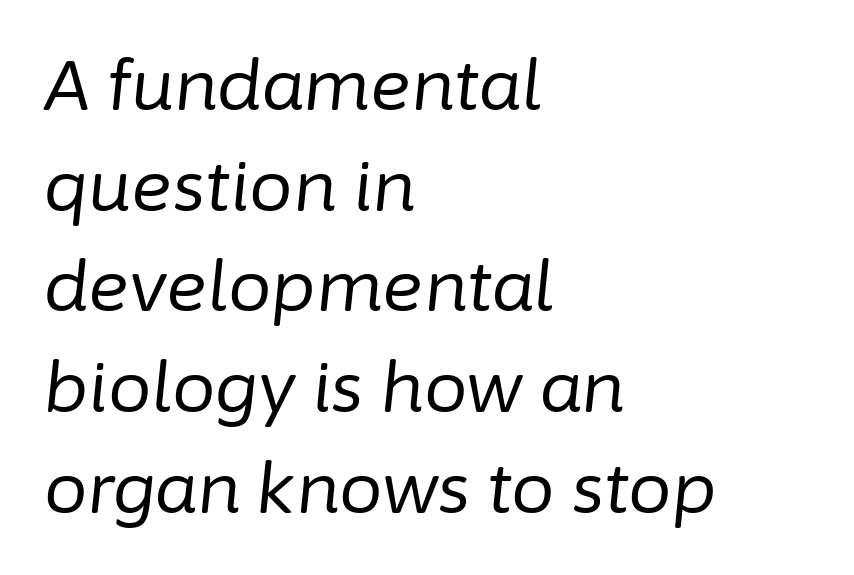
Stems and bowls with no extra thickness — not bold. The rows are spaced the way most documents space them. Look at the tracking — it's just the regular setting, nothing added. The lines are quadded left. You could not count columns in this text — the font is proportionally spaced. In terms of posture, this sample is oblique.
